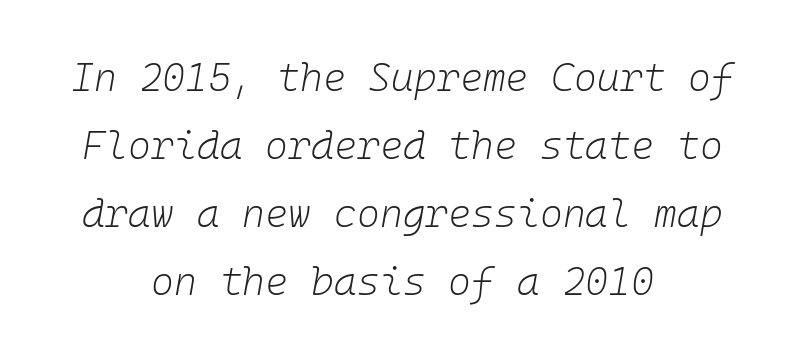
The image shows 39 px light type, italic (leaning right), monospaced; set centered, line spacing 1.74x, normal letter spacing, not underlined; low stroke contrast and a medium x-height.
